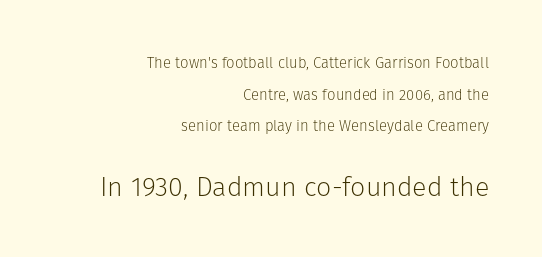
The weight would be labelled regular, book, light, or lighter still. Ordinary non-slanted type is in use. The area under the type is left untouched. Each line ends at the same right margin while the left side varies.
